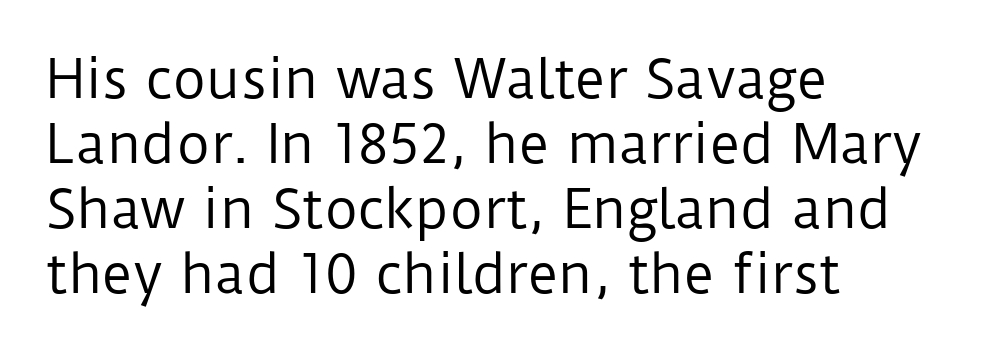
The image shows 52 px regular-weight sans-serif type, upright; set left-aligned, normal line spacing (1.25x), normal letter spacing, not underlined; low stroke contrast and a medium x-height.
